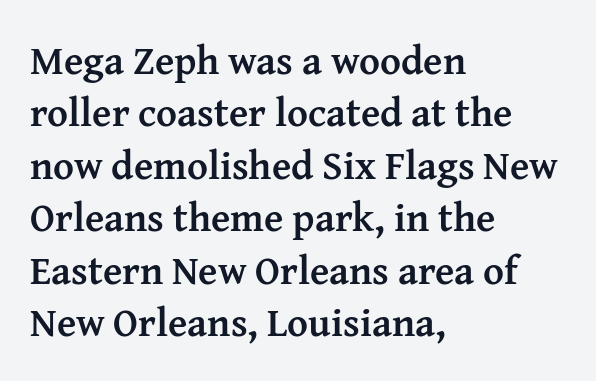
Tracking value appears to be zero — textbook default spacing. The face used here is proportionally spaced, like ordinary book or web type. Compared with typical paragraphs, the rows here are spaced about the same. Underlining? Definitely not there.
